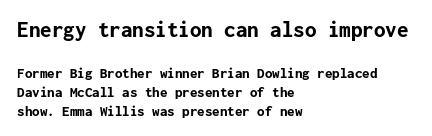
The image shows 23 px bold type, upright; set left-aligned, normal line spacing (1.27x), normal letter spacing, not underlined; the first (top) block is 1.53x larger.
